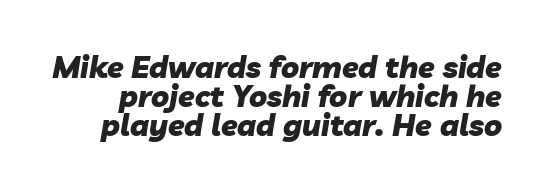
Q: Is the text bold? A: Yes.
Q: Is the text italic (slanted)? A: Yes, it leans right by about 10 degrees.
Q: Is the text underlined? A: No.
Q: Is the spacing between letters normal or unusually wide? A: Normal.
Q: Is the spacing between lines tight, normal or loose? A: Tight.
Q: Width (condensed, normal, or wide)? A: Normal.
Q: Stroke contrast? A: Low.
Q: x-height? A: Medium.
Q: Monospaced? A: No.
